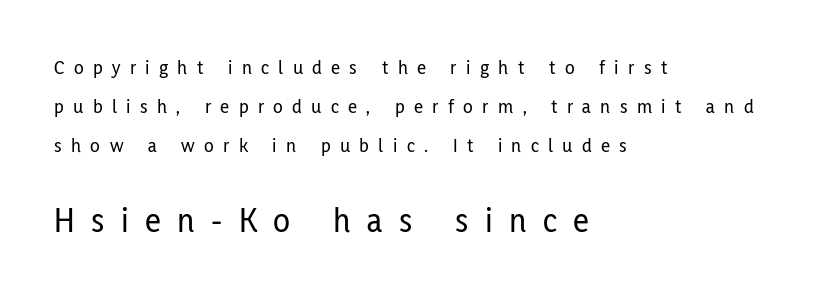
The image shows 35 px condensed sans-serif type, upright; set left-aligned, loose line spacing (1.94x), unusually wide letter spacing (+0.47 em), not underlined; the second (bottom) block is 1.75x larger; low stroke contrast and a medium x-height.
